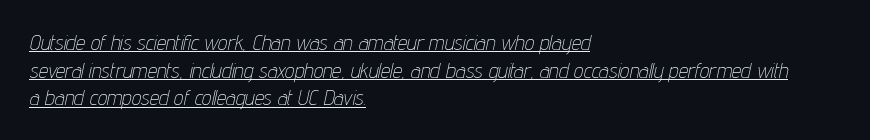
{"italic": "yes", "lean": "right", "slant_degrees": 12, "bold": "no", "underline": "yes", "align": "left", "line_spacing": "normal", "line_spacing_ratio": 1.32, "letter_spacing": "normal", "letter_spacing_em": 0.0, "glyph_px": 21}
